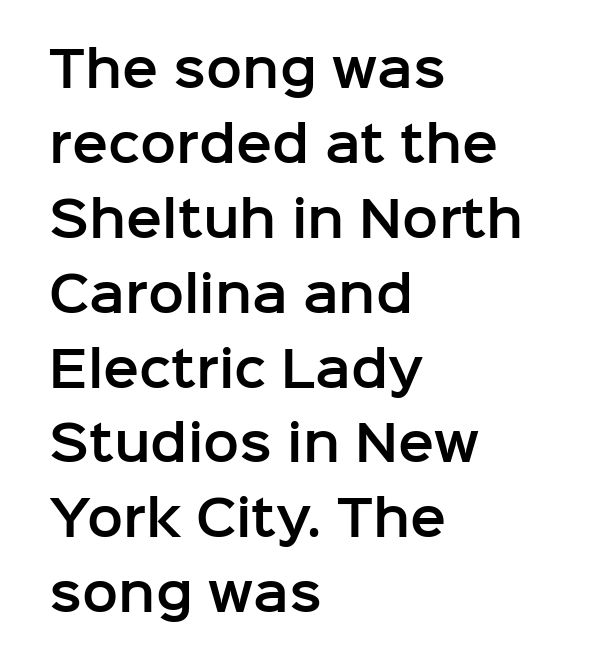
No italicization has been applied; the sample stays upright. This sample is left-justified, so line endings fall wherever the words run out. Leading matches the norm, producing a regular column. Tracking value appears to be zero — textbook default spacing.
